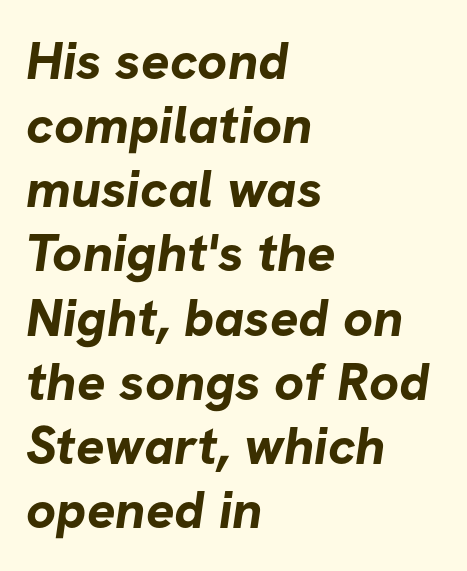
{"serif": "no", "bold": "yes", "weight": "bold", "width": "normal", "stroke_contrast": "low", "x_height": "medium", "monospaced": "no", "underline": "no", "align": "left", "line_spacing_ratio": 1.21, "letter_spacing": "normal", "letter_spacing_em": 0.0, "glyph_px": 53}
